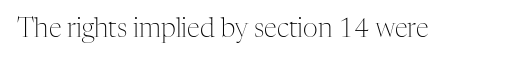
Q: Is the text bold? A: No.
Q: Is the text italic (slanted)? A: No, it is upright.
Q: Is the text underlined? A: No.
Q: Is the spacing between letters normal or unusually wide? A: Normal.
